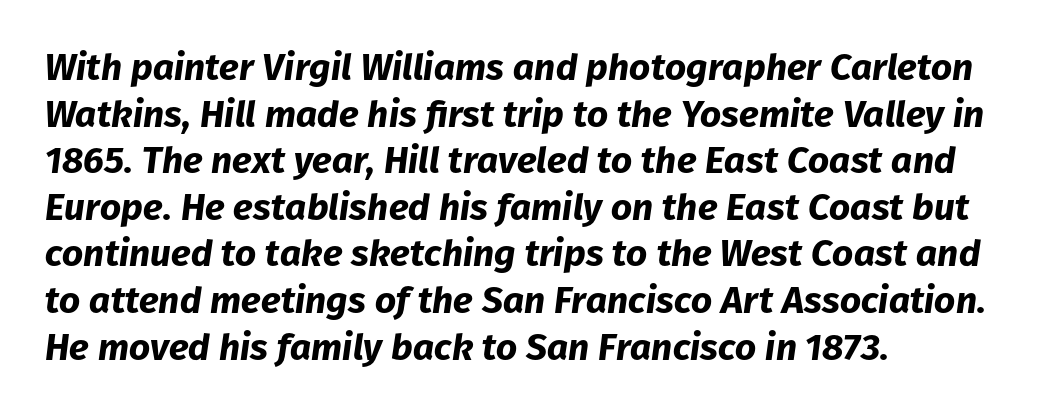
The typesetter chose a ragged-right arrangement here. The specimen reads as italic at a glance. Do the characters align in a grid? No, the font is proportional. In terms of leading, this rendering sits right in the middle.
